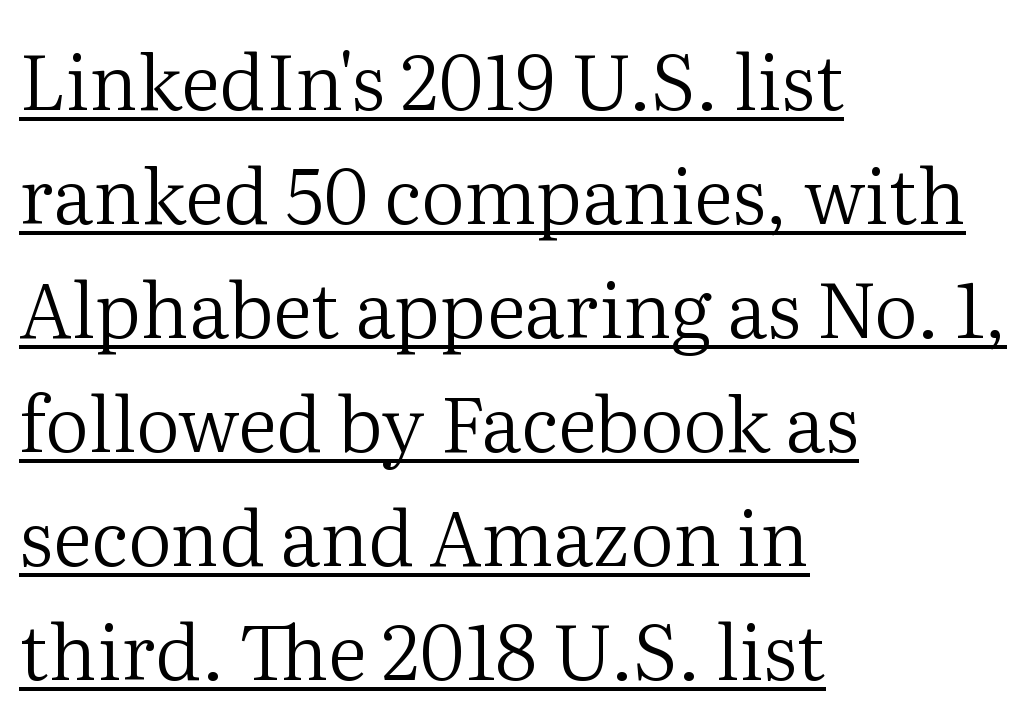
{"serif": "yes", "italic": "no", "bold": "no", "weight": "regular", "width": "normal", "stroke_contrast": "medium", "x_height": "medium", "monospaced": "no", "underline": "yes", "align": "left", "line_spacing": "normal", "line_spacing_ratio": 1.48, "letter_spacing": "normal", "letter_spacing_em": 0.0, "glyph_px": 77}
